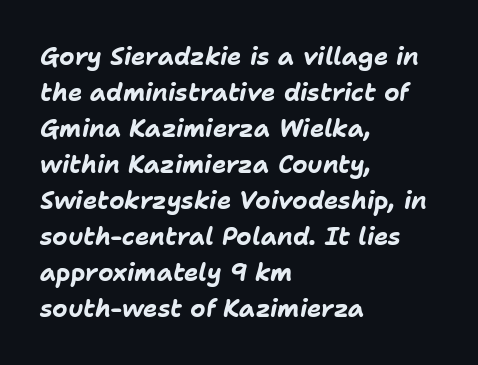
{"italic": "yes", "lean": "right", "slant_degrees": 11, "bold": "yes", "underline": "no", "align": "left", "line_spacing": "normal", "line_spacing_ratio": 1.5, "letter_spacing": "normal", "letter_spacing_em": 0.0, "glyph_px": 24}
